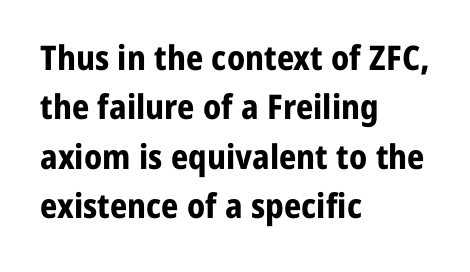
Q: Is the text bold? A: Yes.
Q: Is the text italic (slanted)? A: No, it is upright.
Q: Is the typeface a serif or a sans-serif typeface? A: Sans-serif.
Q: Is the text underlined? A: No.
Q: How is the paragraph aligned? A: Left-aligned.
Q: Is the spacing between letters normal or unusually wide? A: Normal.
Q: Is the spacing between lines tight, normal or loose? A: Normal.
Q: Width (condensed, normal, or wide)? A: Normal.
Q: Stroke contrast? A: Low.
Q: x-height? A: Medium.
Q: Monospaced? A: No.
